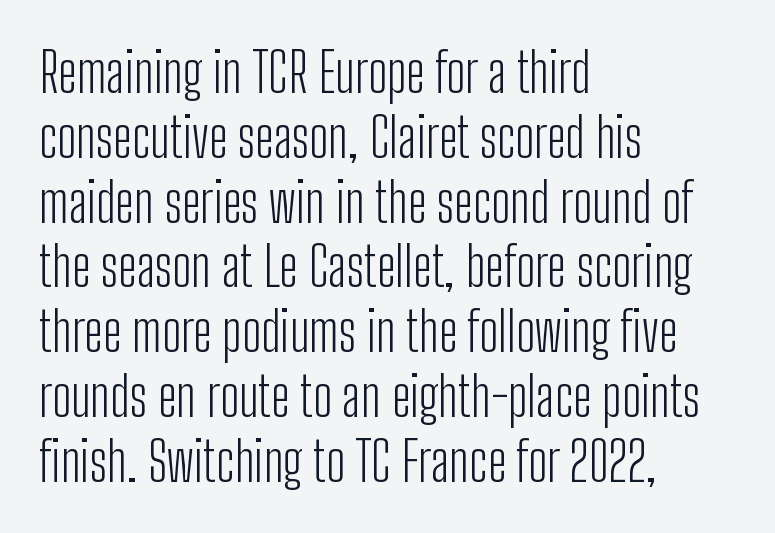
The image shows 54 px light, condensed sans-serif type, upright; set left-aligned, line spacing 1.2x, normal letter spacing, not underlined; low stroke contrast and a medium x-height.
